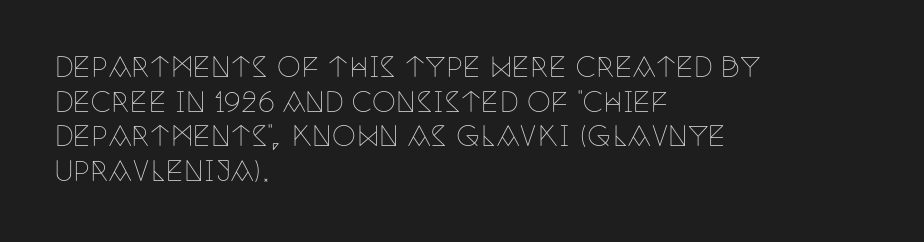
The image shows 27 px text type, upright; set left-aligned, normal line spacing (1.28x), normal letter spacing, not underlined.
